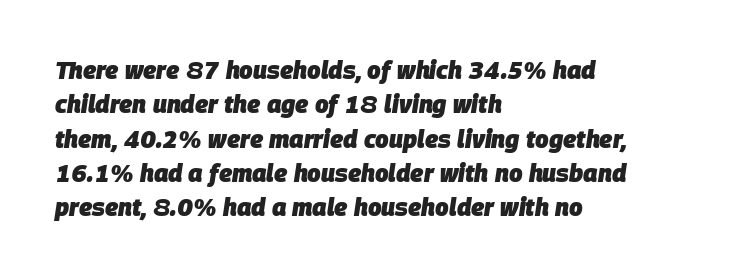
Left-aligned paragraph, ragged on the right. Tracking value appears to be zero — textbook default spacing. The space between consecutive lines is moderate. The area under the type is left untouched. Rendered with sloped, italic letterforms.
